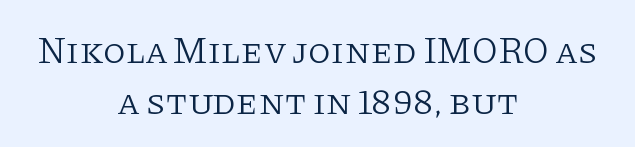
{"serif": "yes", "italic": "no", "bold": "no", "weight": "light", "width": "normal", "stroke_contrast": "low", "x_height": "large", "monospaced": "no", "underline": "no", "align": "center", "line_spacing": "normal", "line_spacing_ratio": 1.37, "letter_spacing": "normal", "letter_spacing_em": 0.0, "glyph_px": 37}
